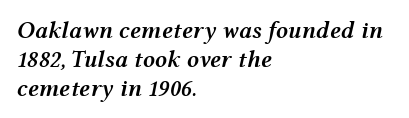
The image shows 24 px text type, italic (leaning right); set left-aligned, line spacing 1.2x, normal letter spacing, not underlined.
